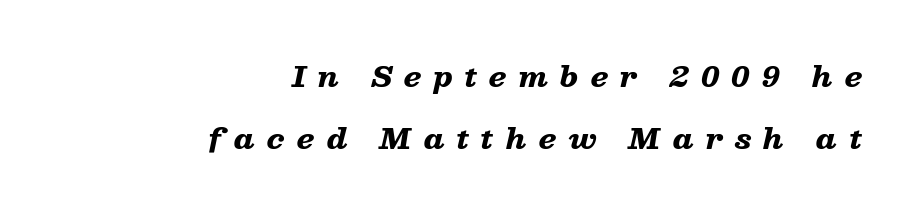
{"italic": "yes", "lean": "right", "slant_degrees": 13, "bold": "yes", "weight": "heavy", "width": "wide", "stroke_contrast": "low", "x_height": "medium", "monospaced": "no", "underline": "no", "align": "right", "line_spacing": "loose", "line_spacing_ratio": 2.23, "letter_spacing": "wide", "letter_spacing_em": 0.43, "glyph_px": 28}
